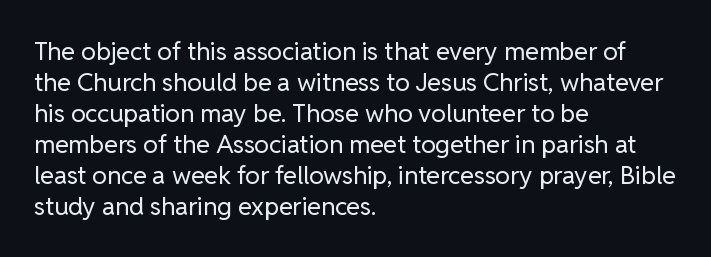
The image shows 25 px text type, upright; set left-aligned, line spacing 1.24x, normal letter spacing, not underlined.
